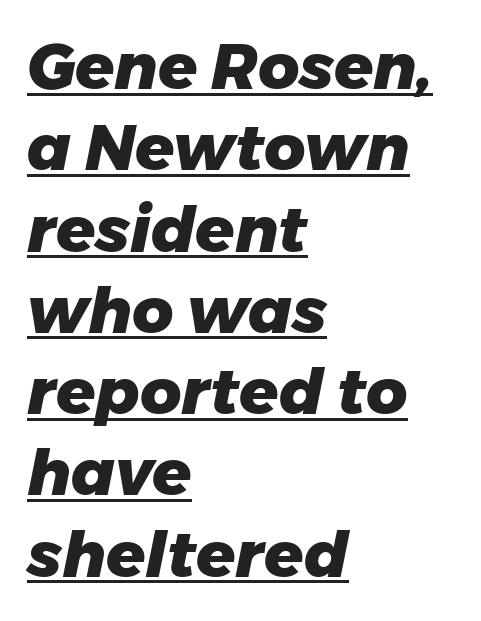
The glyphs are accompanied by a horizontal stroke just below them. Proportional: the letters do not fall into vertical columns. Set as a true bold cut, around the 700 mark. Casual observation: everything's shoved over to the left. Characters are canted at an angle relative to the baseline's perpendicular.
